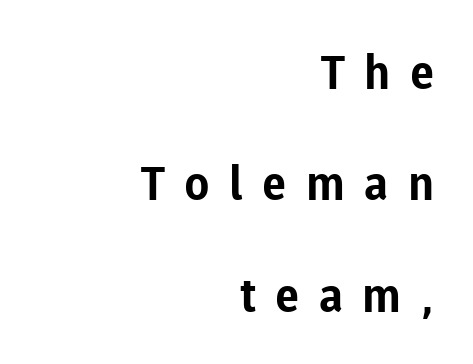
Q: Is the text bold? A: Yes.
Q: Is the text italic (slanted)? A: No, it is upright.
Q: Is the typeface a serif or a sans-serif typeface? A: Sans-serif.
Q: Is the text underlined? A: No.
Q: How is the paragraph aligned? A: Right-aligned.
Q: Is the spacing between letters normal or unusually wide? A: Unusually wide.
Q: Is the spacing between lines tight, normal or loose? A: Loose.
Q: Width (condensed, normal, or wide)? A: Normal.
Q: Stroke contrast? A: Low.
Q: x-height? A: Medium.
Q: Monospaced? A: No.
